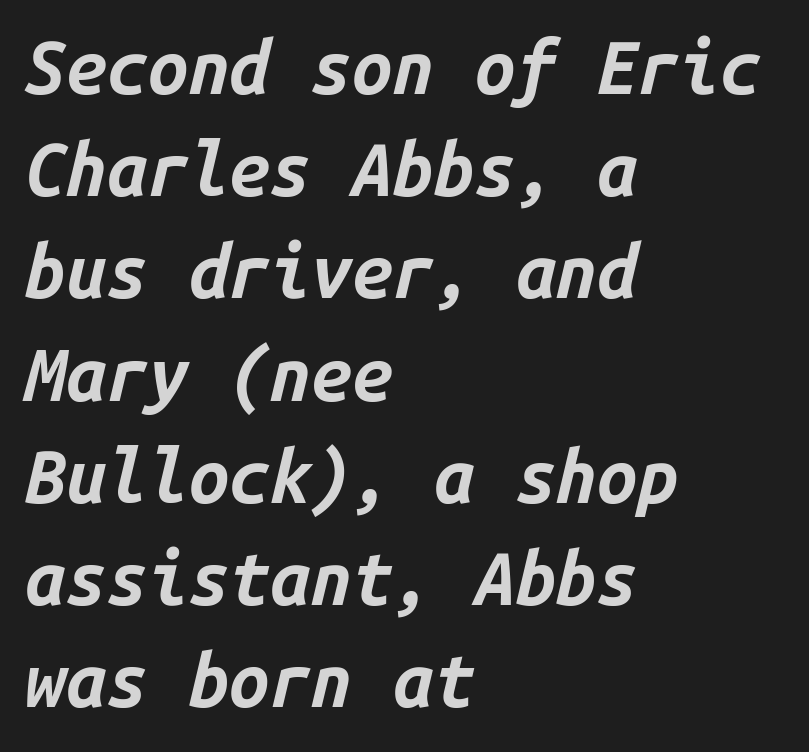
{"italic": "yes", "lean": "right", "slant_degrees": 14, "bold": "yes", "weight": "bold", "width": "normal", "stroke_contrast": "low", "x_height": "medium", "monospaced": "yes", "underline": "no", "align": "left", "line_spacing": "normal", "line_spacing_ratio": 1.4, "letter_spacing": "normal", "letter_spacing_em": 0.0, "glyph_px": 73}
